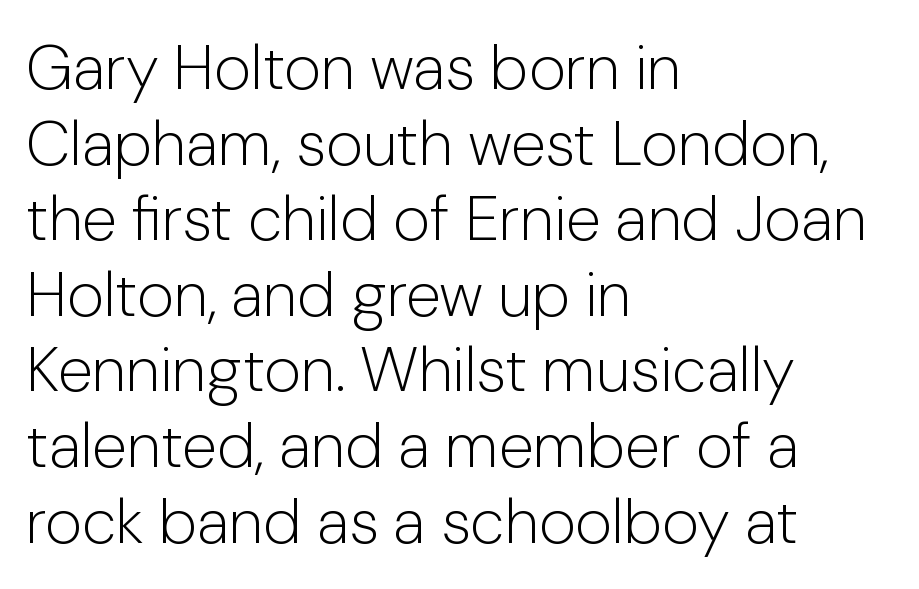
Q: Is the text bold? A: No.
Q: Is the text italic (slanted)? A: No, it is upright.
Q: Is the typeface a serif or a sans-serif typeface? A: Sans-serif.
Q: Is the text underlined? A: No.
Q: How is the paragraph aligned? A: Left-aligned.
Q: Is the spacing between letters normal or unusually wide? A: Normal.
Q: Width (condensed, normal, or wide)? A: Normal.
Q: Stroke contrast? A: Low.
Q: x-height? A: Medium.
Q: Monospaced? A: No.
